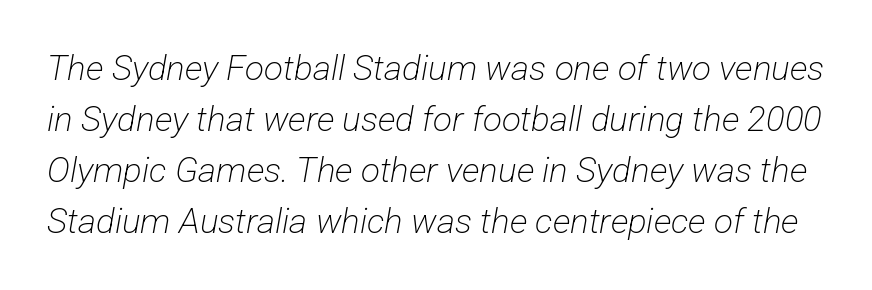
Nothing heavy about these letters — not bold at all. Type without underlining. This is sans-serif lettering, the kind often seen on screens and signage. Look at the tracking — it's just the regular setting, nothing added. The face used here is proportionally spaced, like ordinary book or web type. Line spacing here is normal.
